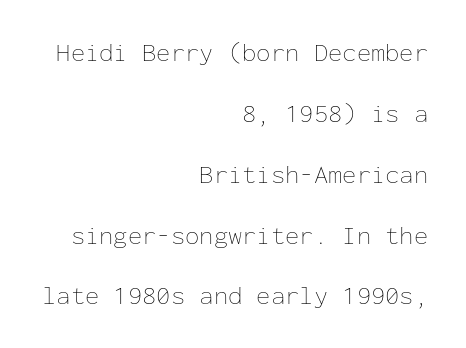
The image shows 26 px text type, upright; set right-aligned, loose line spacing (2.34x), normal letter spacing, not underlined.
